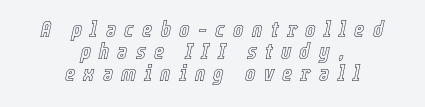
Q: Is the text italic (slanted)? A: Yes, it leans right by about 12 degrees.
Q: Is the text underlined? A: No.
Q: How is the paragraph aligned? A: Centered.
Q: Is the spacing between letters normal or unusually wide? A: Unusually wide.
Q: Is the spacing between lines tight, normal or loose? A: Tight.
